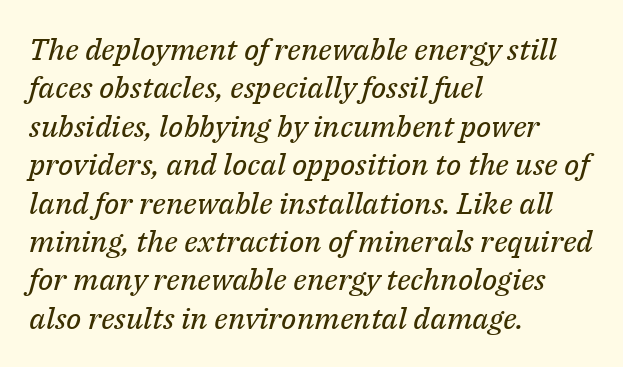
Rows of type keep a routine distance in the vertical direction. Typographically, this falls in the serif category. This sample has the flowing, uneven cadence of proportional lettering. These lines keep a tight, regular rhythm from letter to letter. Notice how the stems are inclined rather than vertical — that's the hallmark of italics. Glance below the letters and you will spot only blank space.
